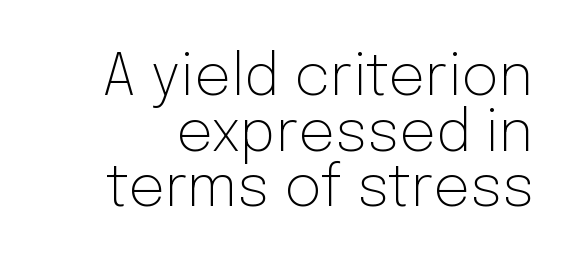
Q: Is the text bold? A: No.
Q: Is the text italic (slanted)? A: No, it is upright.
Q: Is the typeface a serif or a sans-serif typeface? A: Sans-serif.
Q: Is the text underlined? A: No.
Q: Is the spacing between letters normal or unusually wide? A: Normal.
Q: Is the spacing between lines tight, normal or loose? A: Tight.
Q: Width (condensed, normal, or wide)? A: Normal.
Q: Stroke contrast? A: Low.
Q: x-height? A: Medium.
Q: Monospaced? A: No.
